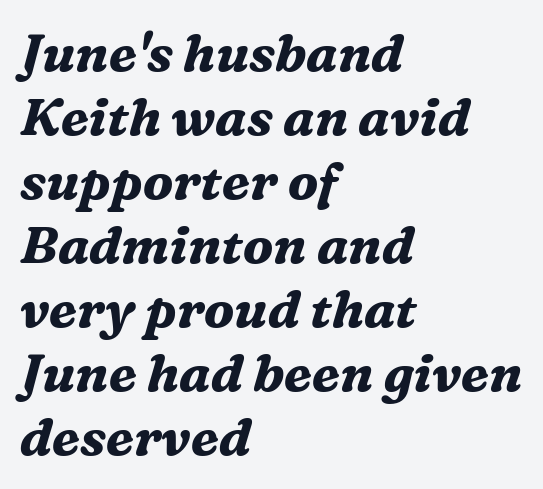
Q: Is the text bold? A: Yes.
Q: Is the text italic (slanted)? A: Yes, it leans right by about 16 degrees.
Q: Is the typeface a serif or a sans-serif typeface? A: Serif.
Q: Is the text underlined? A: No.
Q: How is the paragraph aligned? A: Left-aligned.
Q: Is the spacing between letters normal or unusually wide? A: Normal.
Q: Width (condensed, normal, or wide)? A: Normal.
Q: Stroke contrast? A: Medium.
Q: x-height? A: Medium.
Q: Monospaced? A: No.
